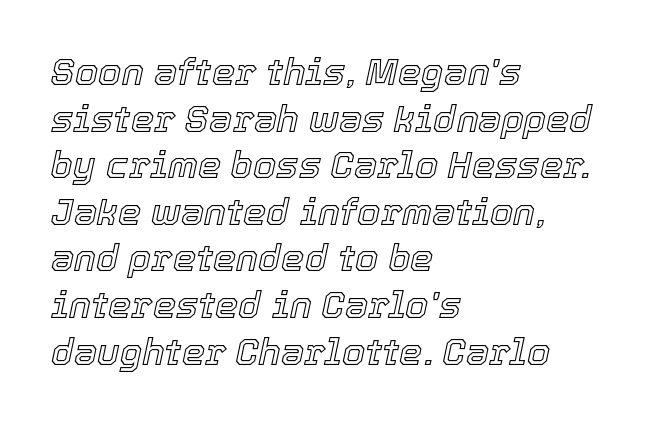
{"italic": "yes", "lean": "right", "slant_degrees": 12, "width": "normal", "x_height": "medium", "monospaced": "no", "underline": "no", "align": "left", "line_spacing": "normal", "line_spacing_ratio": 1.26, "letter_spacing": "normal", "letter_spacing_em": 0.0, "glyph_px": 37}
